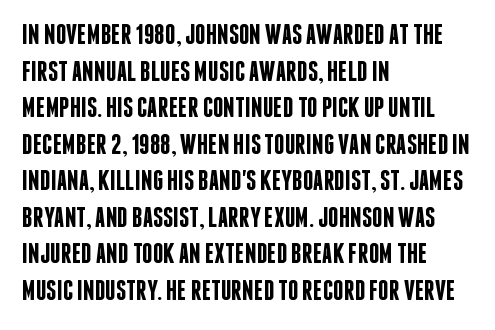
Q: Is the text bold? A: Semi-bold.
Q: Is the text italic (slanted)? A: No, it is upright.
Q: Is the typeface a serif or a sans-serif typeface? A: Sans-serif.
Q: Is the text underlined? A: No.
Q: How is the paragraph aligned? A: Left-aligned.
Q: Is the spacing between letters normal or unusually wide? A: Normal.
Q: Is the spacing between lines tight, normal or loose? A: Normal.
Q: Width (condensed, normal, or wide)? A: Condensed.
Q: Stroke contrast? A: Low.
Q: x-height? A: Large.
Q: Monospaced? A: No.
